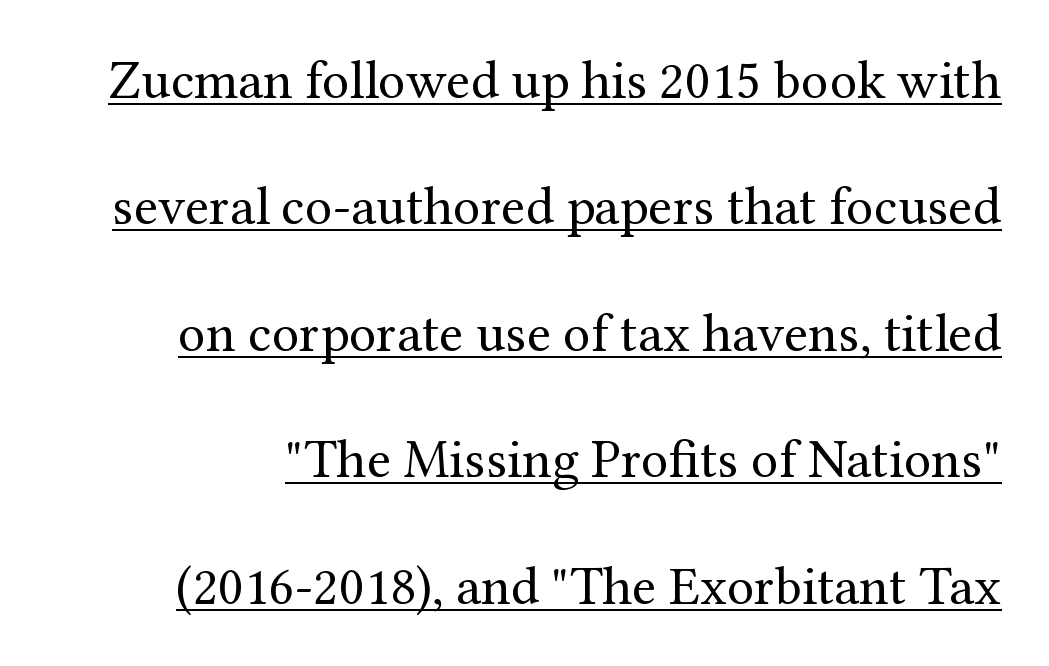
Does a line run under the words? Yes, clearly. Weight class: somewhere from thin through regular. Type style note: has serifs. Quick note: not italic, upright.
